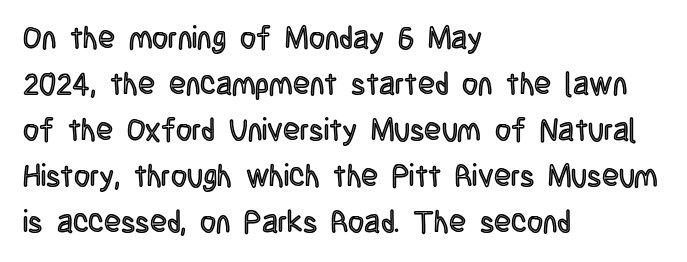
{"italic": "no", "width": "condensed", "x_height": "large", "monospaced": "no", "underline": "no", "align": "left", "line_spacing": "normal", "line_spacing_ratio": 1.48, "letter_spacing": "normal", "letter_spacing_em": 0.0, "glyph_px": 31}
